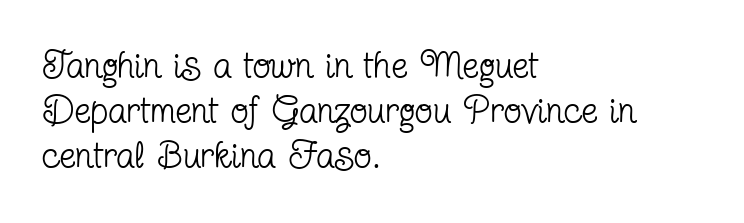
A serif font was chosen for this passage. Nothing heavy about these letters — not bold at all. Do the characters align in a grid? No, the font is proportional. The words here are not underlined. The type sits square on the baseline with zero lean.
